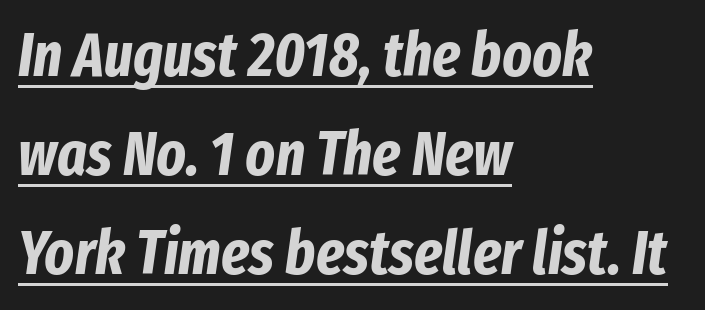
The passage shown is typed in a proportional face where columns would drift. The font's italic variant was chosen for this text. You can see a thin bar hugging the bottom of the glyphs. Default kerning and tracking; the words read as compact shapes. If you measured baseline to baseline, you'd find a middling distance.
